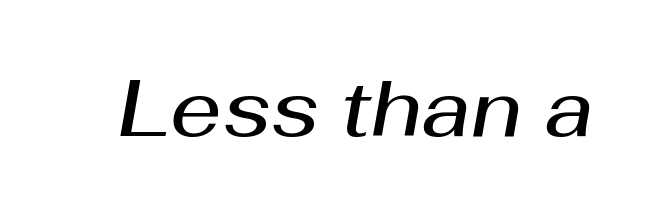
Just letters on the line, the space beneath them empty. There's an unmistakable incline to the writing here. The rendering uses a semibold face; strokes are thickened but not to full bold. Caption: standard tracking, unaltered. This sample has the flowing, uneven cadence of proportional lettering.
